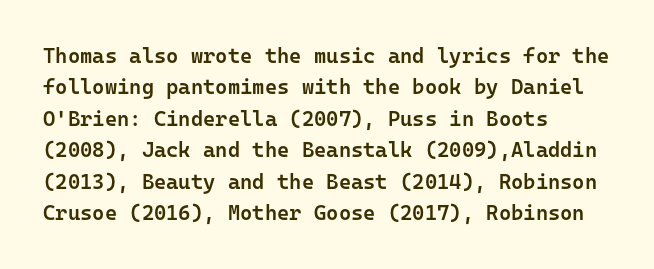
The glyphs have the mass of a demibold cut, below bold. The compositor pushed each line to the left boundary. The passage shown is not underscored anywhere. Caption: standard tracking, unaltered. Reading down the column, the eye jumps a familiar distance to each next line. The axis of the letterforms is exactly vertical.
